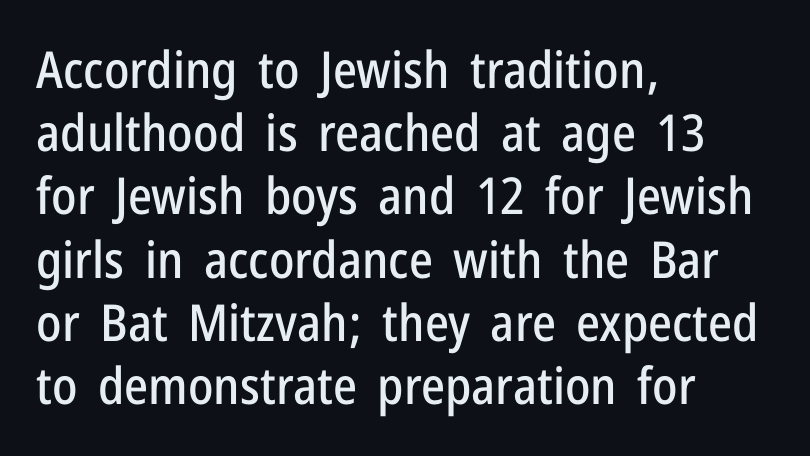
The image shows 51 px condensed sans-serif type, upright; set left-aligned, line spacing 1.24x, normal letter spacing, not underlined; low stroke contrast and a medium x-height.
